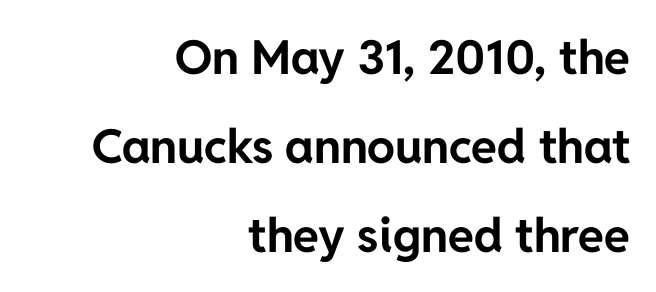
The letterforms sit shoulder to shoulder at normal distance. A typesetter would call this proportional, since set widths differ per character. The text block is weighted toward the right margin, trailing off unevenly leftward. The letters stand straight up with perfectly vertical stems. The glyphs in this specimen are sans serif. Heft: maximum for text — a bold.
